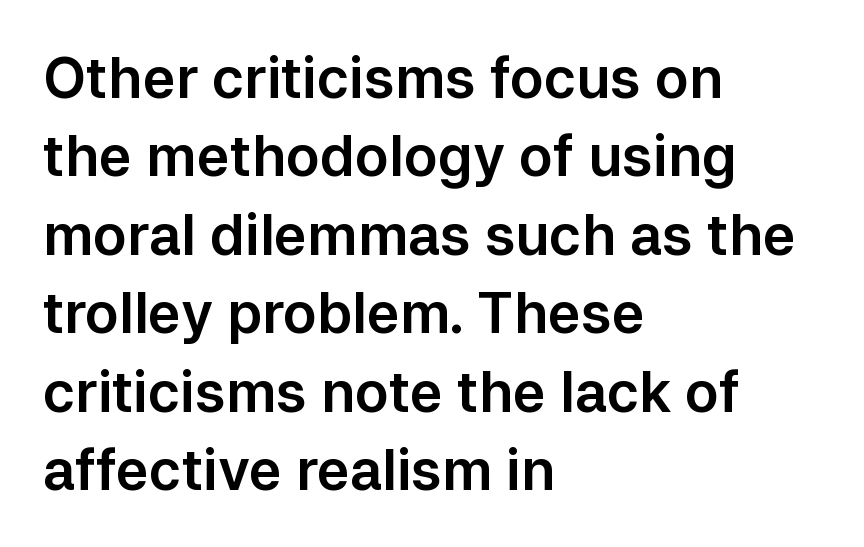
{"serif": "no", "italic": "no", "width": "normal", "stroke_contrast": "low", "x_height": "medium", "monospaced": "no", "underline": "no", "align": "left", "line_spacing": "normal", "line_spacing_ratio": 1.4, "letter_spacing": "normal", "letter_spacing_em": 0.0, "glyph_px": 56}
